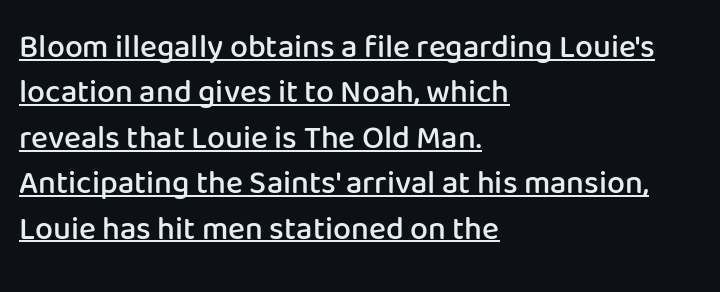
The image shows 32 px semibold sans-serif type, upright; set left-aligned, normal line spacing (1.42x), normal letter spacing, underlined; low stroke contrast and a medium x-height.
